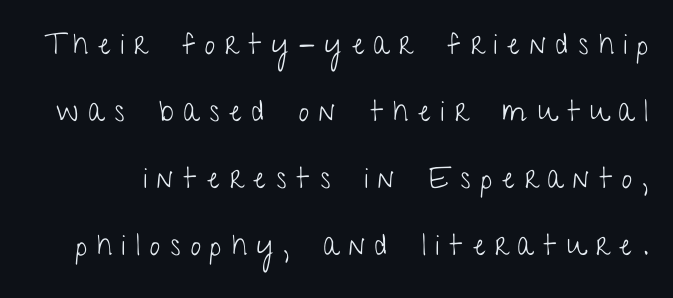
Q: Is the text bold? A: No.
Q: Is the text italic (slanted)? A: No, it is upright.
Q: Is the typeface a serif or a sans-serif typeface? A: Sans-serif.
Q: Is the text underlined? A: No.
Q: Is the spacing between letters normal or unusually wide? A: Unusually wide.
Q: Is the spacing between lines tight, normal or loose? A: Loose.
Q: Width (condensed, normal, or wide)? A: Condensed.
Q: Stroke contrast? A: Low.
Q: x-height? A: Medium.
Q: Monospaced? A: No.
